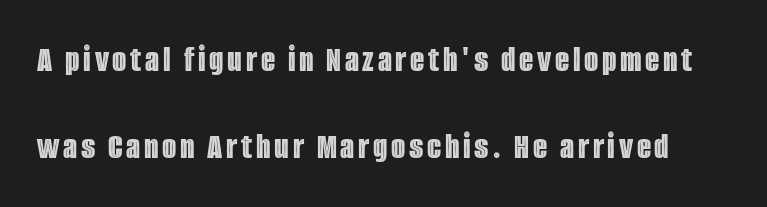
{"italic": "no", "width": "condensed", "x_height": "large", "monospaced": "no", "underline": "no", "line_spacing": "loose", "line_spacing_ratio": 2.35, "glyph_px": 37}
